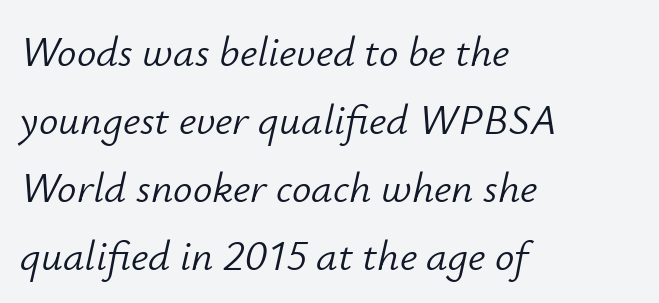
{"italic": "yes", "lean": "right", "slant_degrees": 12, "bold": "no", "weight": "light", "width": "normal", "stroke_contrast": "low", "x_height": "small", "monospaced": "no", "underline": "no", "align": "left", "line_spacing": "normal", "line_spacing_ratio": 1.58, "letter_spacing": "normal", "letter_spacing_em": 0.0, "glyph_px": 43}
